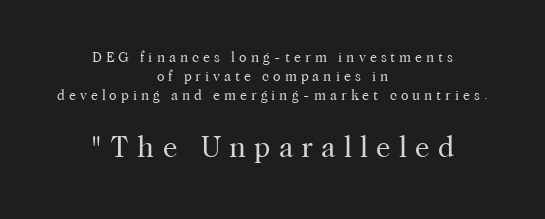
The letters stand upright; this is a roman face. This rendering features lettering with no underline. The passage shown stacks its lines at a standard gap. If you folded the block vertically in half, each line would mirror itself in length. Size contrast runs from small at the top to large at the bottom. The weight would be labelled regular, book, light, or lighter still.
